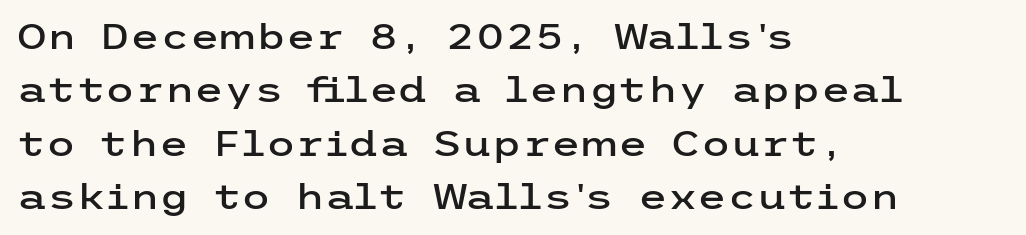
The image shows 34 px wide sans-serif type, upright; set left-aligned, normal line spacing (1.57x), normal letter spacing, not underlined; low stroke contrast and a medium x-height.
